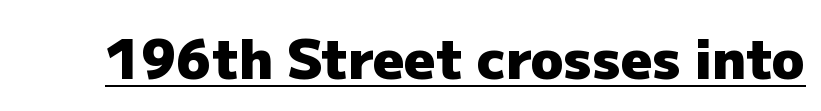
The passage shown is underscored from start to finish. The typesetting leans heavy: a genuine bold. Honestly, the letter spacing is just normal — you wouldn't notice it. Is there any slant? The stems are plumb.
